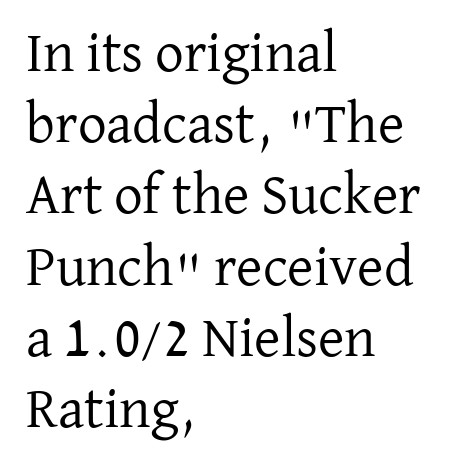
{"serif": "yes", "italic": "no", "bold": "no", "weight": "regular", "width": "normal", "stroke_contrast": "low", "x_height": "medium", "monospaced": "no", "underline": "no", "align": "left", "line_spacing": "normal", "line_spacing_ratio": 1.25, "letter_spacing": "normal", "letter_spacing_em": 0.0, "glyph_px": 57}
